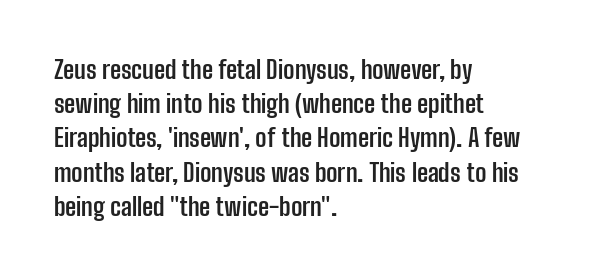
{"italic": "no", "bold": "yes", "underline": "no", "align": "left", "line_spacing": "normal", "line_spacing_ratio": 1.37, "letter_spacing": "normal", "letter_spacing_em": 0.0, "glyph_px": 25}
